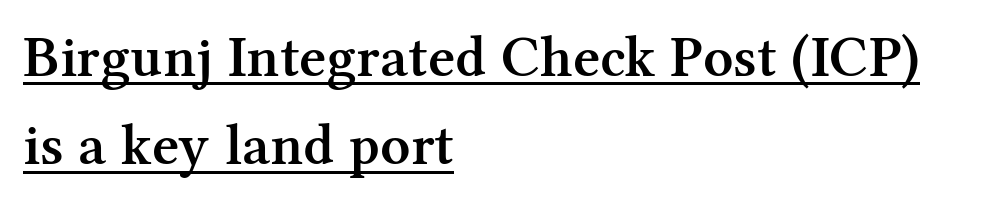
Q: Is the text bold? A: Semi-bold.
Q: Is the text italic (slanted)? A: No, it is upright.
Q: Is the typeface a serif or a sans-serif typeface? A: Serif.
Q: Is the text underlined? A: Yes.
Q: How is the paragraph aligned? A: Left-aligned.
Q: Is the spacing between letters normal or unusually wide? A: Normal.
Q: Is the spacing between lines tight, normal or loose? A: Normal.
Q: Width (condensed, normal, or wide)? A: Normal.
Q: Stroke contrast? A: Medium.
Q: x-height? A: Medium.
Q: Monospaced? A: No.
